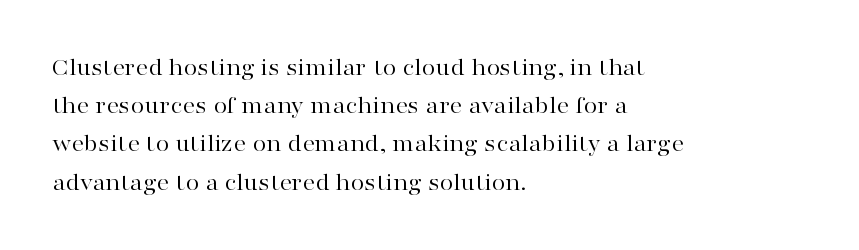
Q: Is the text bold? A: No.
Q: Is the text italic (slanted)? A: No, it is upright.
Q: Is the text underlined? A: No.
Q: How is the paragraph aligned? A: Left-aligned.
Q: Is the spacing between letters normal or unusually wide? A: Normal.
Q: Is the spacing between lines tight, normal or loose? A: Normal.
